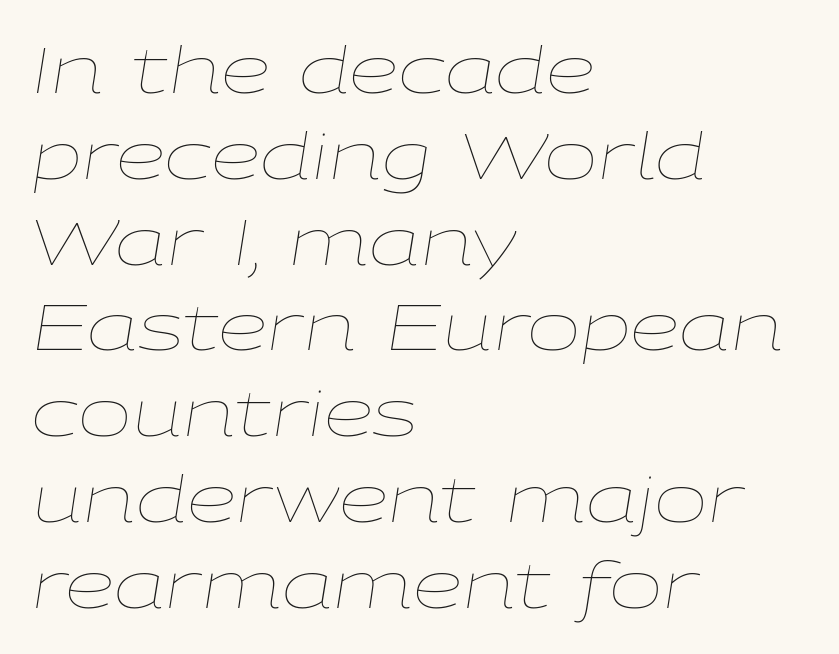
Looks like regular typesetting: each glyph gets only the width it needs. Baseline-to-baseline distance is the conventional proportion of letter height. Check under the words: just untouched page. The face used here has a pronounced slope to its letters. Heft: none added — not bold.
